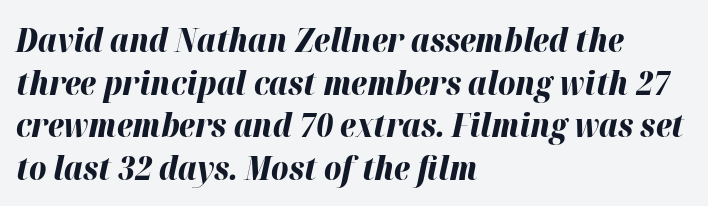
Q: Is the text bold? A: Yes.
Q: Is the text italic (slanted)? A: Yes, it leans right by about 12 degrees.
Q: Is the text underlined? A: No.
Q: How is the paragraph aligned? A: Left-aligned.
Q: Is the spacing between letters normal or unusually wide? A: Normal.
Q: Is the spacing between lines tight, normal or loose? A: Normal.
Q: Width (condensed, normal, or wide)? A: Normal.
Q: Stroke contrast? A: High.
Q: x-height? A: Medium.
Q: Monospaced? A: No.
